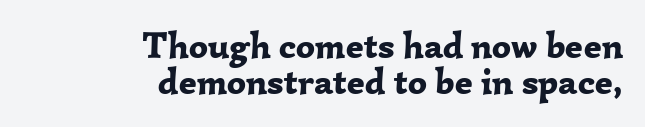
These lines stack with their right ends in a neat column. In terms of posture, this sample is upright. The zone under the glyphs is completely vacant. Typographically, this falls in the serif category.
